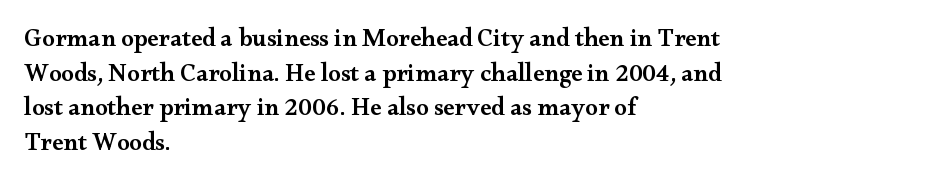
Q: Is the text bold? A: Semi-bold.
Q: Is the text italic (slanted)? A: No, it is upright.
Q: Is the text underlined? A: No.
Q: How is the paragraph aligned? A: Left-aligned.
Q: Is the spacing between letters normal or unusually wide? A: Normal.
Q: Is the spacing between lines tight, normal or loose? A: Normal.
